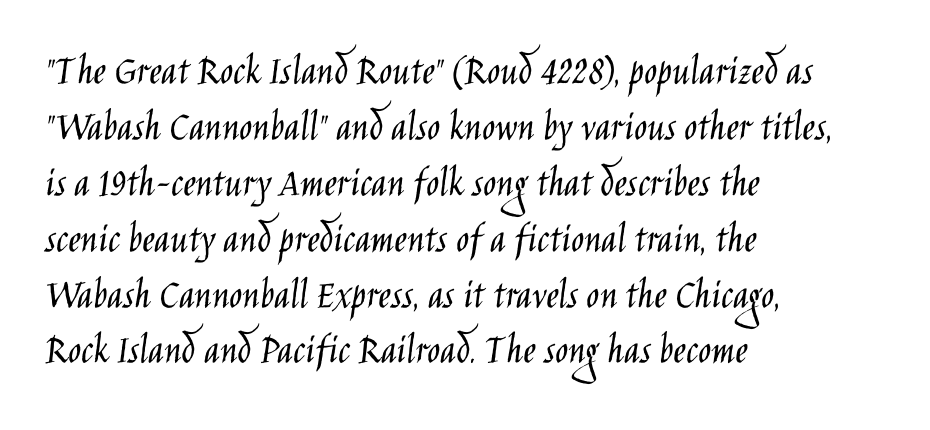
The image shows 43 px light, condensed sans-serif type; set left-aligned, normal line spacing (1.3x), normal letter spacing, not underlined; low stroke contrast and a large x-height.
